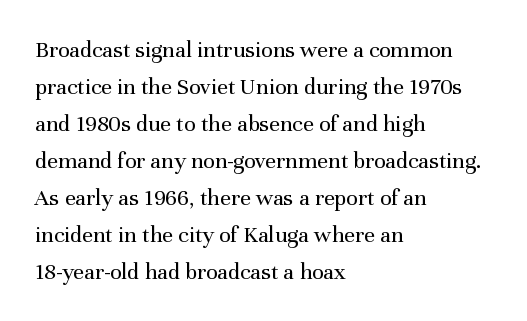
{"italic": "no", "bold": "no", "underline": "no", "align": "left", "line_spacing": "normal", "line_spacing_ratio": 1.54, "letter_spacing": "normal", "letter_spacing_em": 0.0, "glyph_px": 24}
